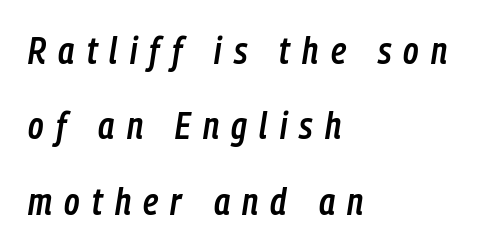
{"italic": "yes", "lean": "right", "slant_degrees": 9, "bold": "semi", "weight": "semibold", "width": "condensed", "stroke_contrast": "low", "x_height": "medium", "monospaced": "no", "underline": "no", "align": "left", "line_spacing": "loose", "line_spacing_ratio": 2.04, "letter_spacing": "wide", "letter_spacing_em": 0.33, "glyph_px": 37}
